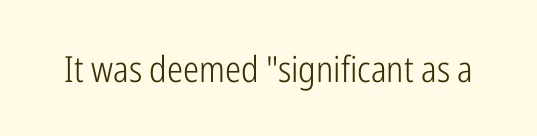
Letters have the restrained weight of plain body copy at most. Type without underlining. Do the letters lean? They stand straight. These lines are rendered in a variable-pitch font. Between one letter and the next there's only the usual sliver of space. Each letter's strokes conclude bluntly, with no projecting serifs.
